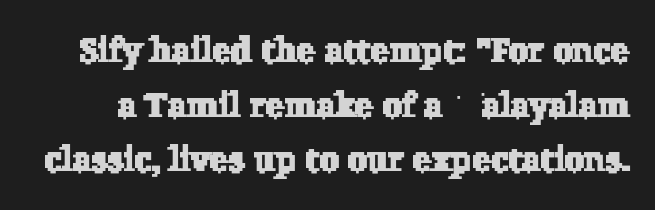
Q: Is the typeface a serif or a sans-serif typeface? A: Serif.
Q: Is the text underlined? A: No.
Q: Is the spacing between letters normal or unusually wide? A: Normal.
Q: Is the spacing between lines tight, normal or loose? A: Normal.
Q: Width (condensed, normal, or wide)? A: Normal.
Q: Stroke contrast? A: Low.
Q: x-height? A: Medium.
Q: Monospaced? A: No.
